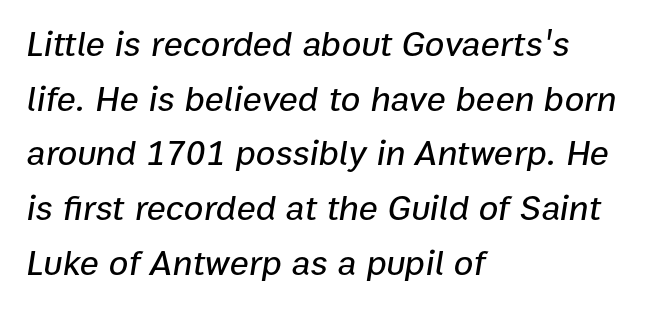
{"italic": "yes", "lean": "right", "slant_degrees": 9, "width": "normal", "stroke_contrast": "low", "x_height": "medium", "monospaced": "no", "underline": "no", "align": "left", "line_spacing": "normal", "line_spacing_ratio": 1.52, "letter_spacing": "normal", "letter_spacing_em": 0.0, "glyph_px": 36}
